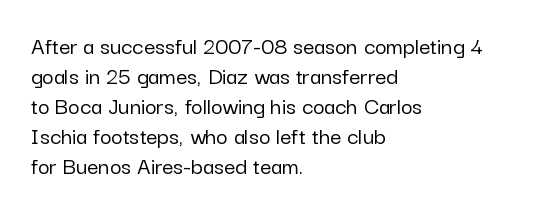
{"italic": "no", "underline": "no", "align": "left", "line_spacing_ratio": 1.2, "letter_spacing": "normal", "letter_spacing_em": 0.0, "glyph_px": 25}
